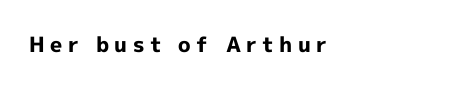
The image shows 21 px bold type, upright; set left-aligned, unusually wide letter spacing (+0.26 em), not underlined.
